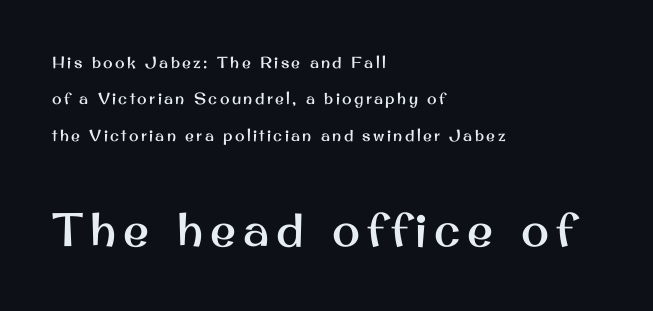
{"serif": "no", "italic": "no", "width": "normal", "stroke_contrast": "medium", "x_height": "small", "monospaced": "no", "underline": "no", "align": "left", "line_spacing": "loose", "line_spacing_ratio": 2.27, "larger_block": "second", "size_ratio": 2.94, "glyph_px": 47}
